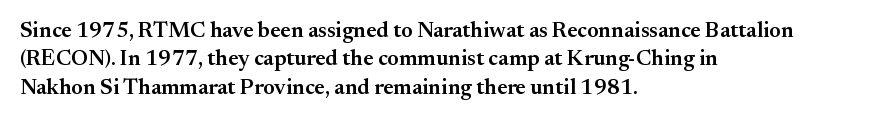
Tall strokes in this sample are plumb rather than angled. Caption: multi-line text, flush left, ragged right. Underline: absent. No extra tracking has been applied to these lines. The passage shown stacks its lines at a standard gap.
